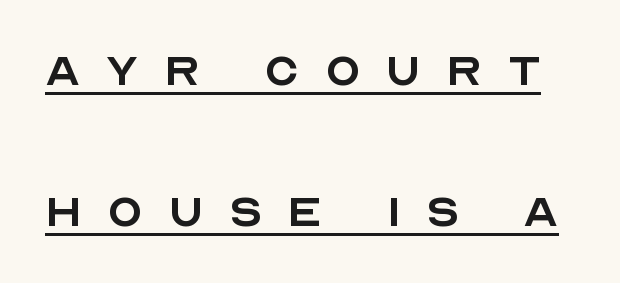
The image shows 57 px regular-weight sans-serif type, upright; set loose line spacing (2.47x), unusually wide letter spacing (+0.44 em), underlined; a large x-height.
